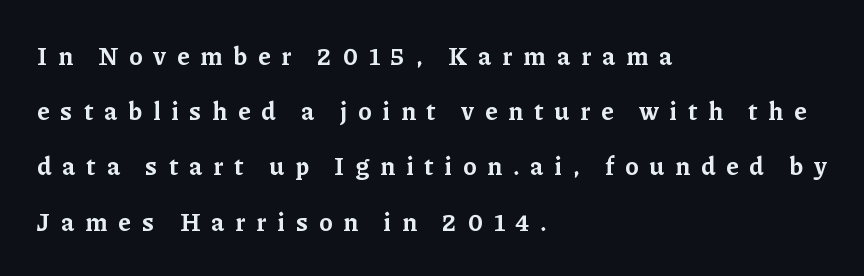
The image shows 25 px bold type, upright; set left-aligned, loose line spacing (2.21x), unusually wide letter spacing (+0.44 em), not underlined.
